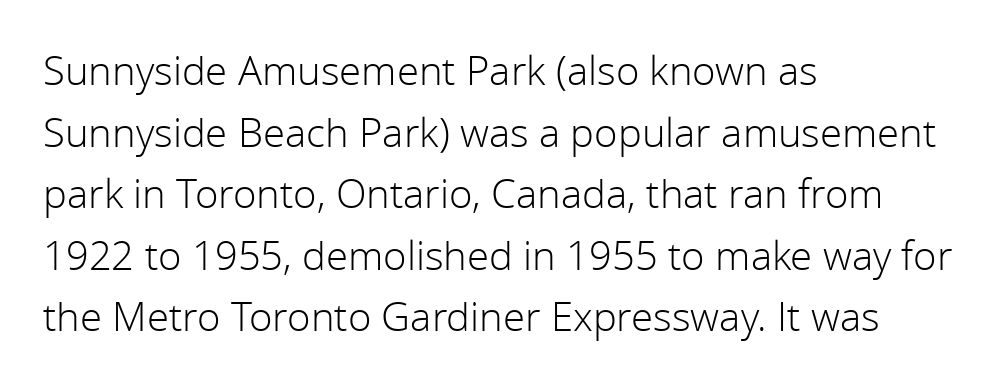
Regarding serifs, this sample does without them. The ragged edge is on the right, which tells us the setting is flush left. The letters advance in unequal steps, a hallmark of proportional type. This rendering leaves character spacing at its baseline value. One glance says typical: line gaps are just what's usual. The strokes are not fattened; the text isn't bold.
